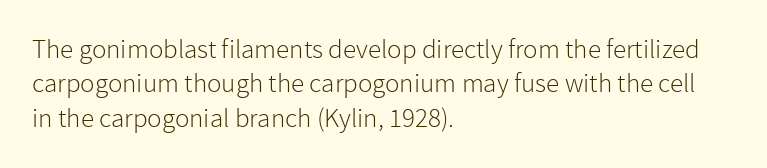
The letterforms sit at book weight or below. Honestly, the letter spacing is just normal — you wouldn't notice it. The type sits square on the baseline with zero lean. Unmarked baselines from the first word to the last. The text block is weighted toward the left margin, trailing off unevenly rightward. The designer left line spacing at the default.
